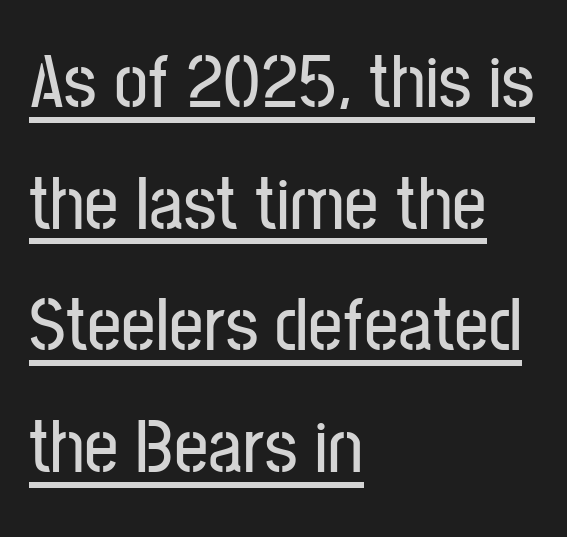
Q: Is the text italic (slanted)? A: No, it is upright.
Q: Is the typeface a serif or a sans-serif typeface? A: Sans-serif.
Q: Is the text underlined? A: Yes.
Q: How is the paragraph aligned? A: Left-aligned.
Q: Is the spacing between letters normal or unusually wide? A: Normal.
Q: Is the spacing between lines tight, normal or loose? A: Normal.
Q: Width (condensed, normal, or wide)? A: Condensed.
Q: Stroke contrast? A: Low.
Q: x-height? A: Medium.
Q: Monospaced? A: No.
